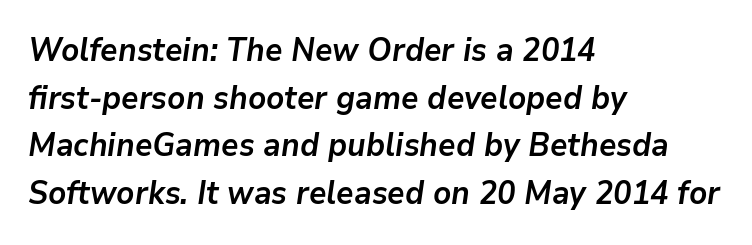
Nothing unusual about the tracking: characters are spaced as the font intends. The specimen reads as italic at a glance. The designer left line spacing at the default. You could not count columns in this text — the font is proportionally spaced.
